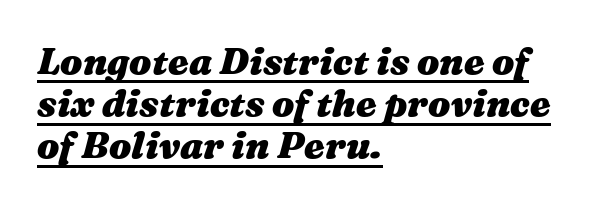
Q: Is the text bold? A: Yes.
Q: Is the text italic (slanted)? A: Yes, it leans right by about 16 degrees.
Q: Is the text underlined? A: Yes.
Q: How is the paragraph aligned? A: Left-aligned.
Q: Is the spacing between letters normal or unusually wide? A: Normal.
Q: Is the spacing between lines tight, normal or loose? A: Tight.
Q: Width (condensed, normal, or wide)? A: Wide.
Q: Stroke contrast? A: Medium.
Q: x-height? A: Medium.
Q: Monospaced? A: No.
